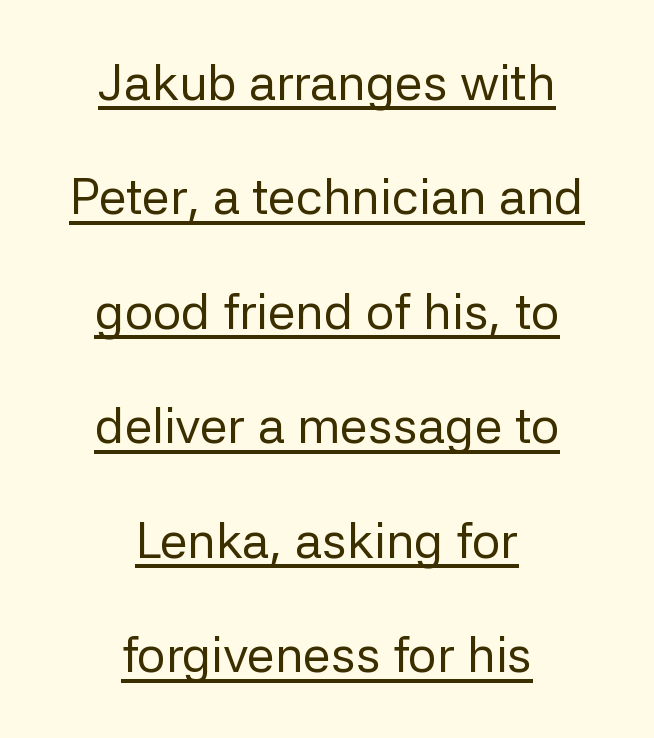
Q: Is the text bold? A: No.
Q: Is the text italic (slanted)? A: No, it is upright.
Q: Is the typeface a serif or a sans-serif typeface? A: Sans-serif.
Q: Is the text underlined? A: Yes.
Q: How is the paragraph aligned? A: Centered.
Q: Is the spacing between letters normal or unusually wide? A: Normal.
Q: Is the spacing between lines tight, normal or loose? A: Loose.
Q: Width (condensed, normal, or wide)? A: Normal.
Q: Stroke contrast? A: Low.
Q: x-height? A: Medium.
Q: Monospaced? A: No.
